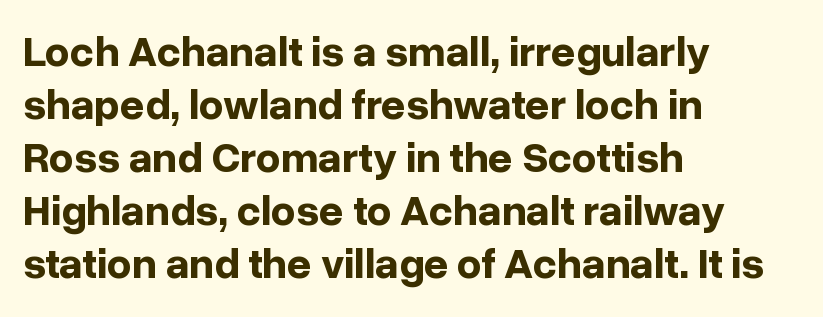
Posture: upright roman. Look at the tracking — it's just the regular setting, nothing added. The typesetter chose a ragged-right arrangement here. A sans-serif font was chosen for this passage. Set as a true bold cut, around the 700 mark.
